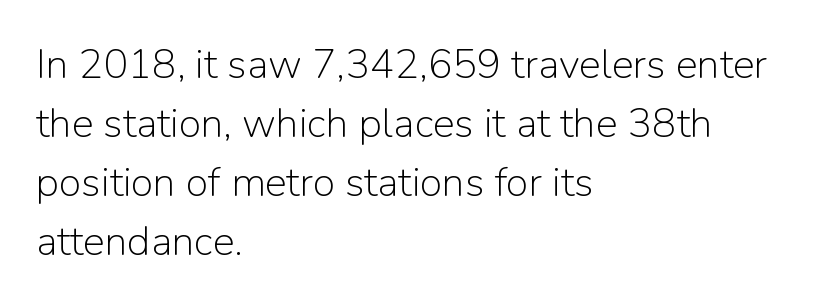
Characters follow at the spacing the type designer built in. Nope, not italic — everything's standing straight. The specimen omits any rule beneath the text block's lines. Type style note: lacks serifs. In terms of leading, this rendering sits right in the middle.
